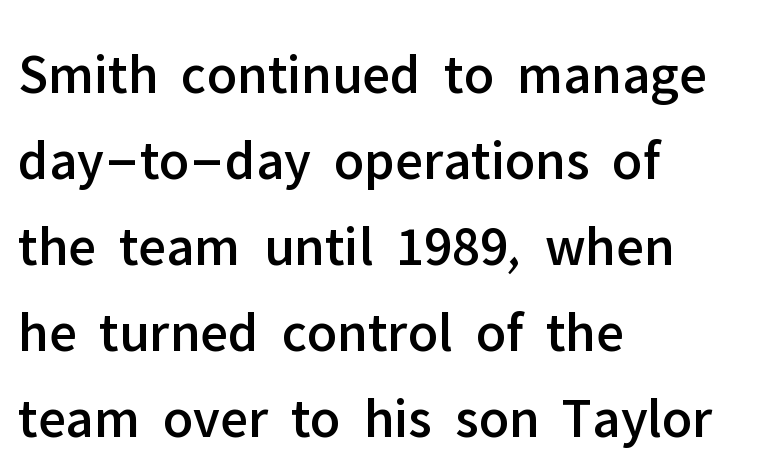
{"serif": "no", "italic": "no", "width": "normal", "stroke_contrast": "low", "x_height": "medium", "monospaced": "no", "underline": "no", "align": "left", "line_spacing": "normal", "line_spacing_ratio": 1.51, "letter_spacing": "normal", "letter_spacing_em": 0.0, "glyph_px": 57}
